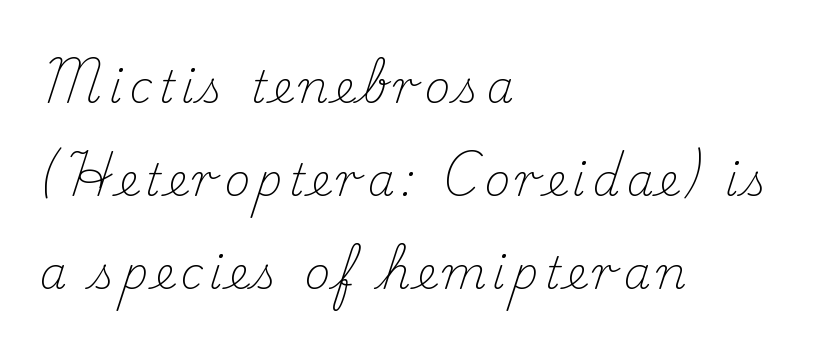
The type family on display is of the serif kind. These lines are rendered in a variable-pitch font. One glance says open: line gaps are wider than usual. The typesetter chose a ragged-right arrangement here.
